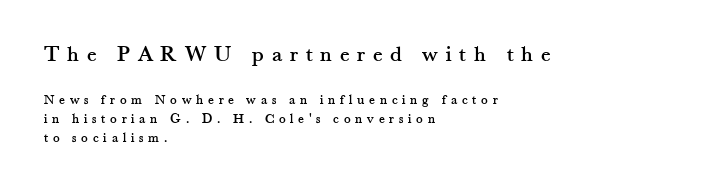
{"italic": "no", "underline": "no", "align": "left", "line_spacing": "normal", "line_spacing_ratio": 1.35, "letter_spacing": "wide", "letter_spacing_em": 0.33, "larger_block": "first", "size_ratio": 1.64, "glyph_px": 23}
